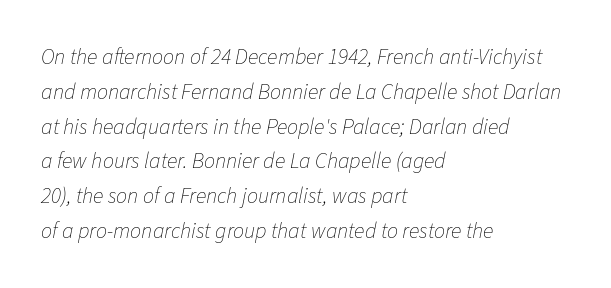
The image shows 22 px text type, italic (leaning right); set left-aligned, normal line spacing (1.58x), normal letter spacing, not underlined.
